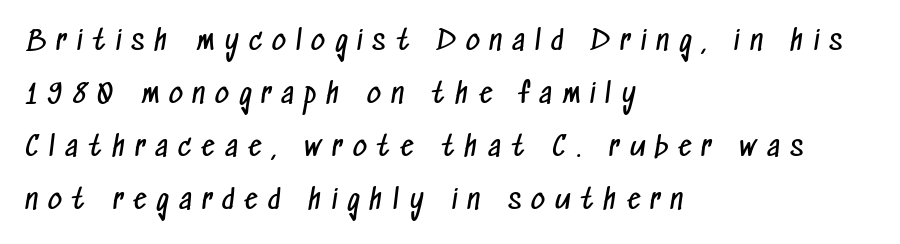
{"bold": "no", "underline": "no", "align": "left", "line_spacing": "loose", "line_spacing_ratio": 1.96, "letter_spacing": "wide", "letter_spacing_em": 0.38, "glyph_px": 27}
